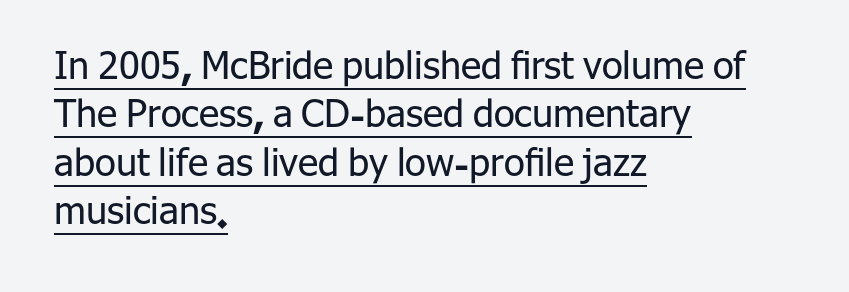
The image shows 38 px regular-weight sans-serif type, upright; set left-aligned, normal line spacing (1.27x), normal letter spacing, underlined; low stroke contrast and a medium x-height.
